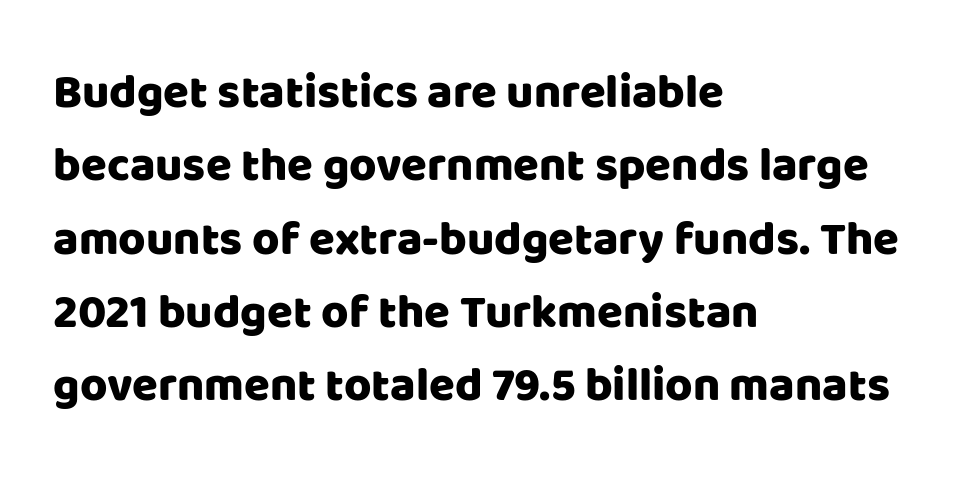
Layout note: lines flush left. Check where the strokes stop: nothing finishes them off — pure sans. A normal amount of white space separates one row of letters from the next. Just letters on the line, the space beneath them empty. The line texture is even and compact thanks to regular tracking. Varying glyph widths throughout — classic text-font behaviour.
